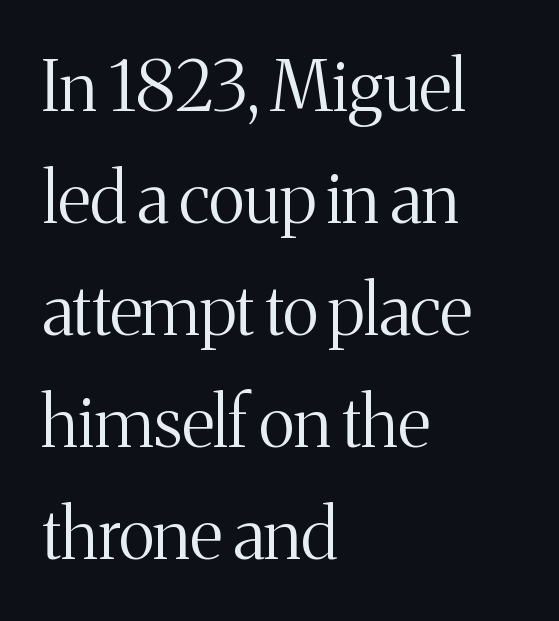
The image shows 70 px light serif type, upright; set left-aligned, normal line spacing (1.6x), normal letter spacing, not underlined; medium stroke contrast and a medium x-height.
